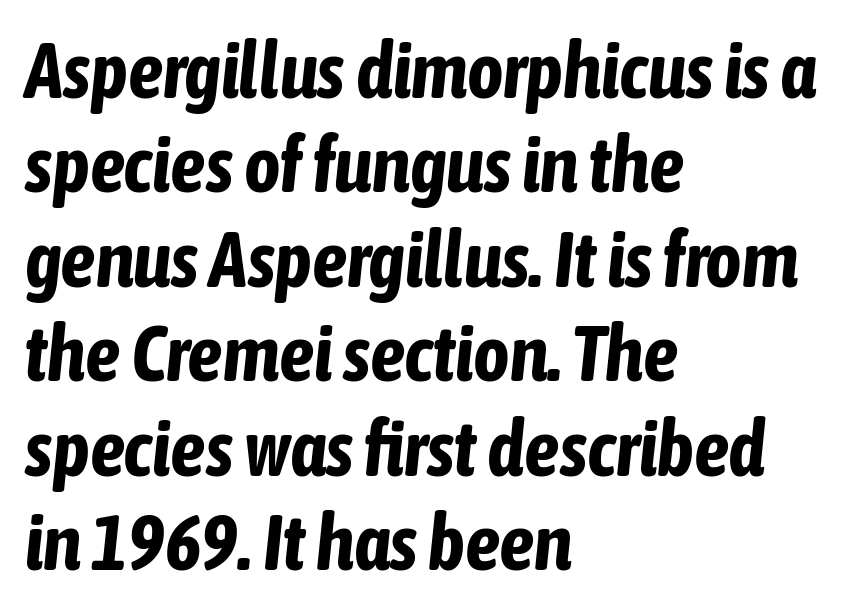
The image shows 78 px bold, condensed type, italic (leaning right); set left-aligned, line spacing 1.21x, normal letter spacing, not underlined; low stroke contrast and a medium x-height.
